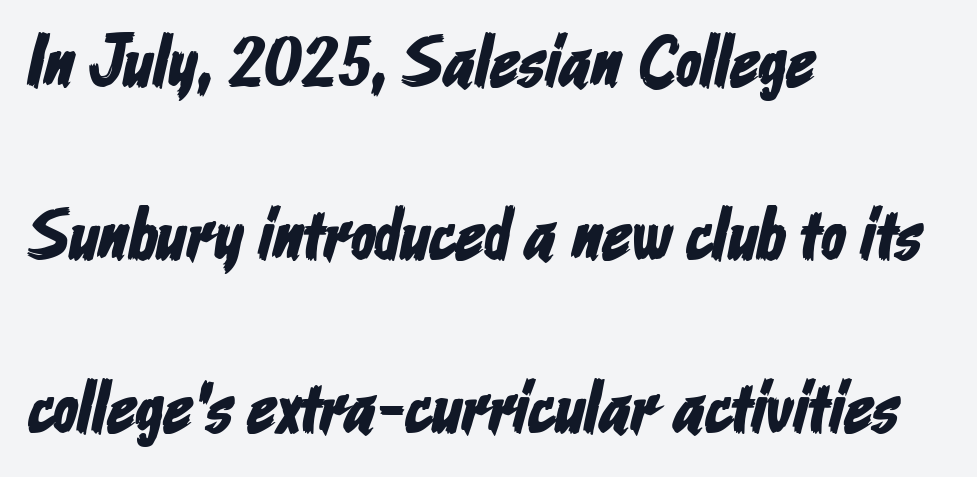
{"serif": "no", "width": "condensed", "stroke_contrast": "low", "x_height": "medium", "monospaced": "no", "underline": "no", "align": "left", "line_spacing": "loose", "line_spacing_ratio": 2.37, "letter_spacing": "normal", "letter_spacing_em": 0.0, "glyph_px": 73}
